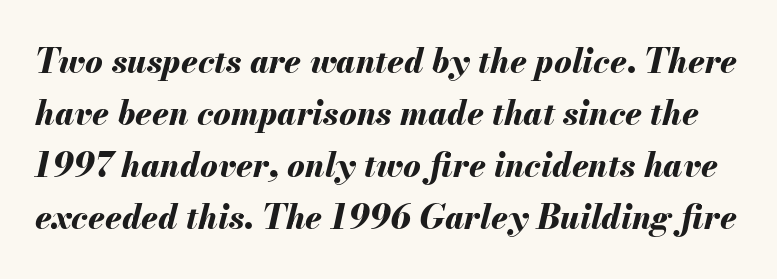
Here the designer chose a conventional face with non-uniform glyph widths. The space directly below the letters is spotless. There is no visible air inserted between adjacent glyphs. There's an unmistakable incline to the writing here. These lines sit exactly where default settings would place them. The passage shown is emphatically bold.
